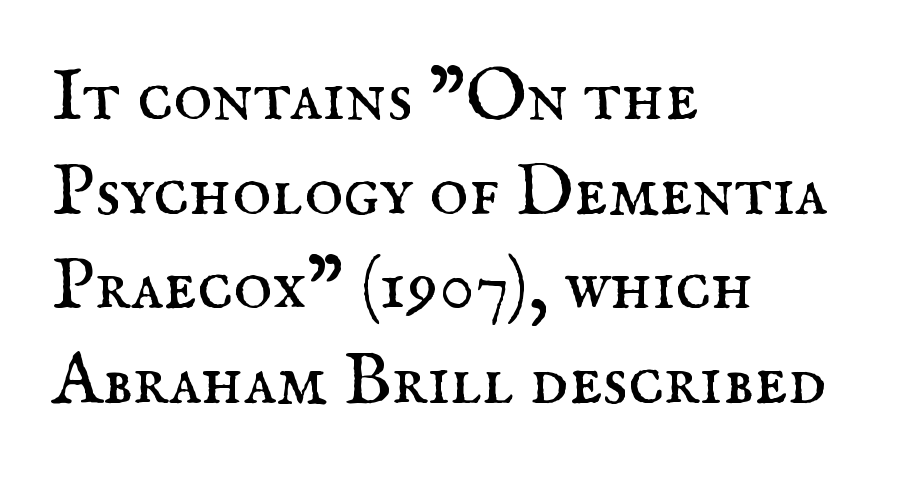
{"serif": "yes", "italic": "no", "bold": "no", "weight": "regular", "width": "normal", "stroke_contrast": "medium", "x_height": "small", "monospaced": "no", "underline": "no", "align": "left", "line_spacing": "normal", "line_spacing_ratio": 1.28, "letter_spacing": "normal", "letter_spacing_em": 0.0, "glyph_px": 74}
